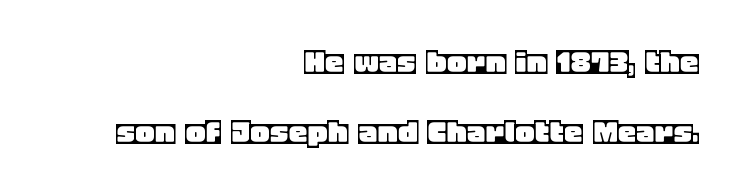
The image shows 38 px text type, upright; set right-aligned, line spacing 1.85x, normal letter spacing, not underlined; a large x-height.
